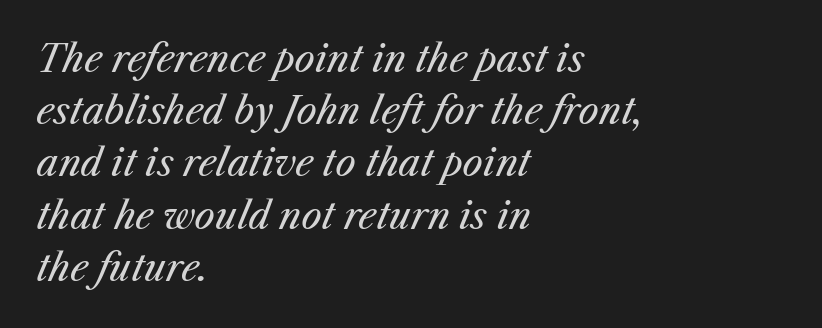
{"italic": "yes", "lean": "right", "slant_degrees": 25, "bold": "no", "weight": "regular", "width": "normal", "stroke_contrast": "medium", "x_height": "medium", "monospaced": "no", "underline": "no", "align": "left", "line_spacing": "normal", "line_spacing_ratio": 1.45, "letter_spacing": "normal", "letter_spacing_em": 0.0, "glyph_px": 36}
